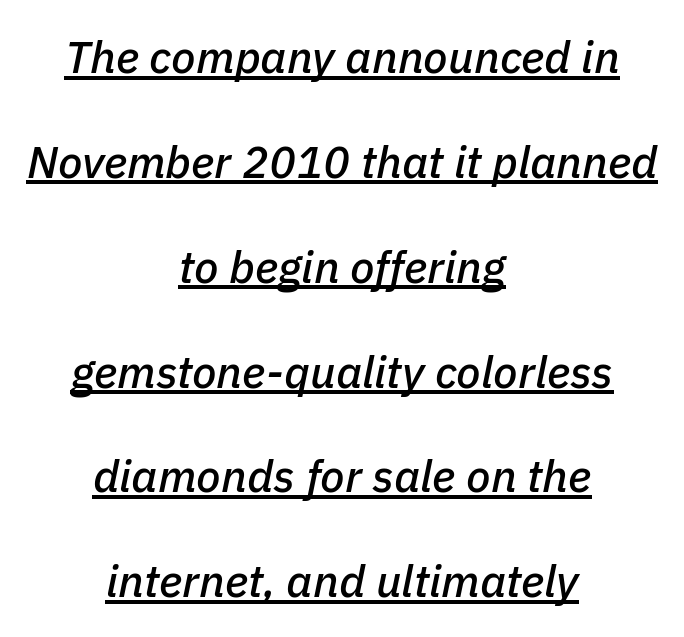
Q: Is the text italic (slanted)? A: Yes, it leans right by about 11 degrees.
Q: Is the text underlined? A: Yes.
Q: How is the paragraph aligned? A: Centered.
Q: Is the spacing between letters normal or unusually wide? A: Normal.
Q: Is the spacing between lines tight, normal or loose? A: Loose.
Q: Width (condensed, normal, or wide)? A: Normal.
Q: Stroke contrast? A: Low.
Q: x-height? A: Medium.
Q: Monospaced? A: No.
